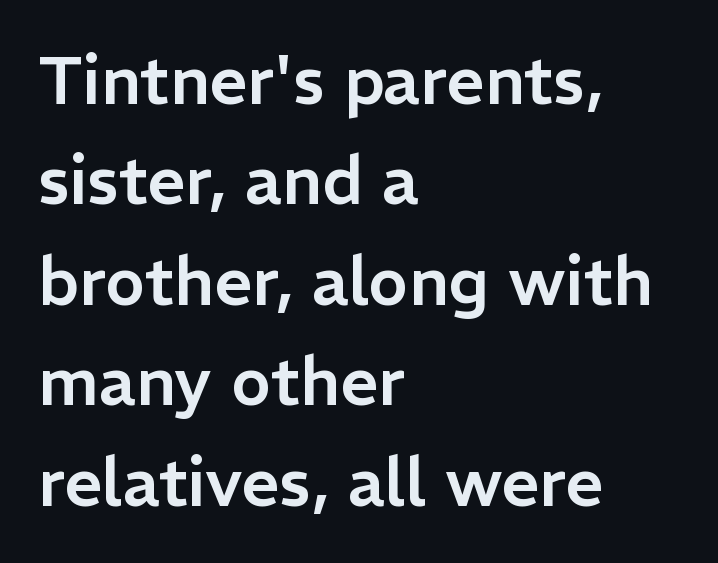
Q: Is the text italic (slanted)? A: No, it is upright.
Q: Is the typeface a serif or a sans-serif typeface? A: Sans-serif.
Q: Is the text underlined? A: No.
Q: How is the paragraph aligned? A: Left-aligned.
Q: Is the spacing between letters normal or unusually wide? A: Normal.
Q: Is the spacing between lines tight, normal or loose? A: Normal.
Q: Width (condensed, normal, or wide)? A: Normal.
Q: Stroke contrast? A: Low.
Q: x-height? A: Medium.
Q: Monospaced? A: No.
